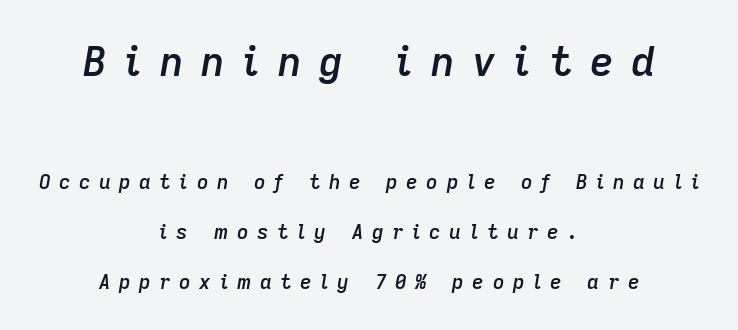
Every row of glyphs is offset so its center matches the block's center. Characters follow at a spacing far wider than the type designer built in. Spacing verdict: proportional, widths tailored to each character. A student would notice the top passage is typeset larger than what follows. Bold? Not quite — semibold, heavier than regular but stopping short. In terms of leading, this rendering errs on the spacious side.
